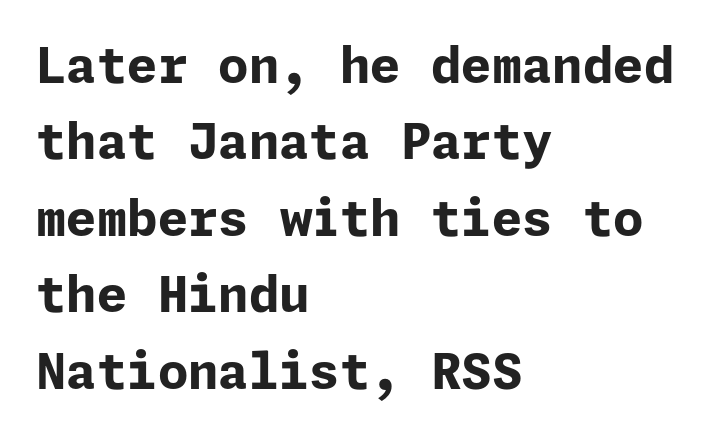
The image shows 49 px bold sans-serif type, upright; set left-aligned, normal line spacing (1.56x), normal letter spacing, not underlined; low stroke contrast and a medium x-height.
